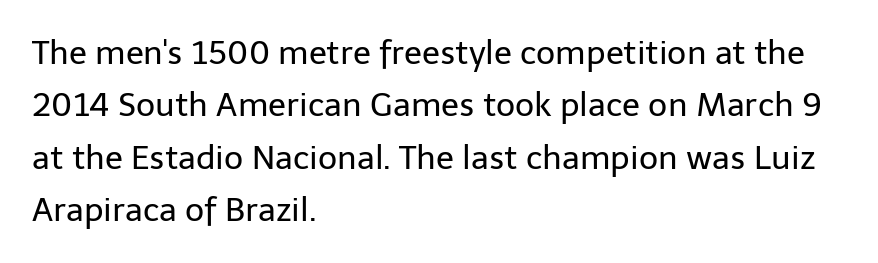
No extra ink here — the face is not bold. In terms of letterspacing, this is plain default setting. The words here are not underlined. A typesetter would call this leading conventional body-copy spacing.
